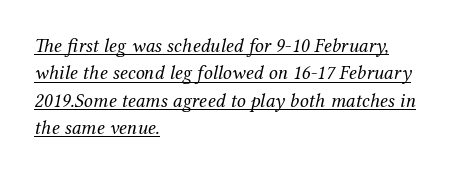
Q: Is the text bold? A: No.
Q: Is the text italic (slanted)? A: Yes, it leans right by about 12 degrees.
Q: Is the text underlined? A: Yes.
Q: How is the paragraph aligned? A: Left-aligned.
Q: Is the spacing between letters normal or unusually wide? A: Normal.
Q: Is the spacing between lines tight, normal or loose? A: Normal.
